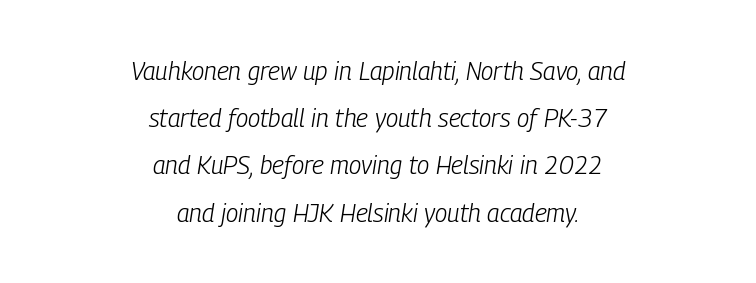
The image shows 25 px text type, italic (leaning right); set centered, line spacing 1.89x, normal letter spacing, not underlined.
